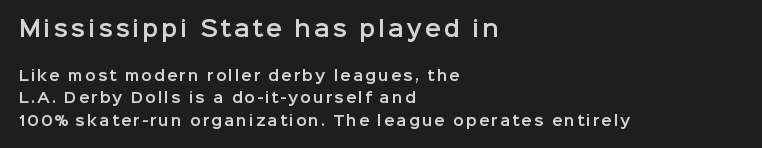
Ordinary non-slanted type is in use. Does the leading feel generous? No, just average. The face used here appears at its bigger size in the upper chunk. The paragraph has a hard left edge and a soft right edge. The specimen omits any rule beneath the text block's lines.
